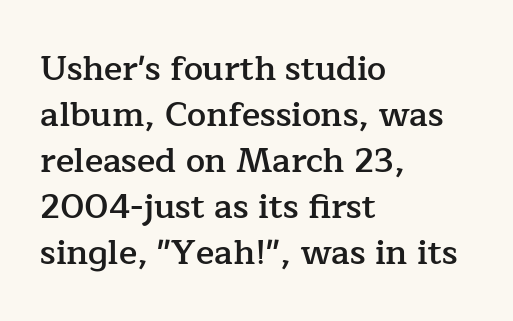
The image shows 34 px semibold serif type, upright; set left-aligned, normal line spacing (1.35x), normal letter spacing, not underlined; low stroke contrast and a medium x-height.
